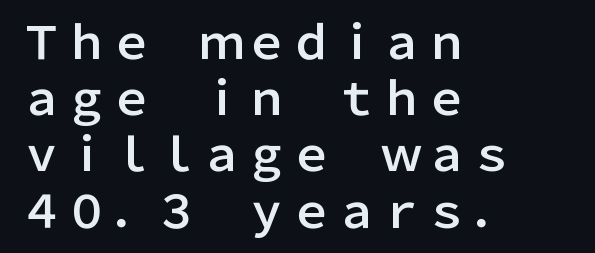
Q: Is the text italic (slanted)? A: No, it is upright.
Q: Is the typeface a serif or a sans-serif typeface? A: Sans-serif.
Q: Is the text underlined? A: No.
Q: How is the paragraph aligned? A: Left-aligned.
Q: Is the spacing between letters normal or unusually wide? A: Normal.
Q: Is the spacing between lines tight, normal or loose? A: Normal.
Q: Width (condensed, normal, or wide)? A: Normal.
Q: Stroke contrast? A: Low.
Q: x-height? A: Medium.
Q: Monospaced? A: No.
